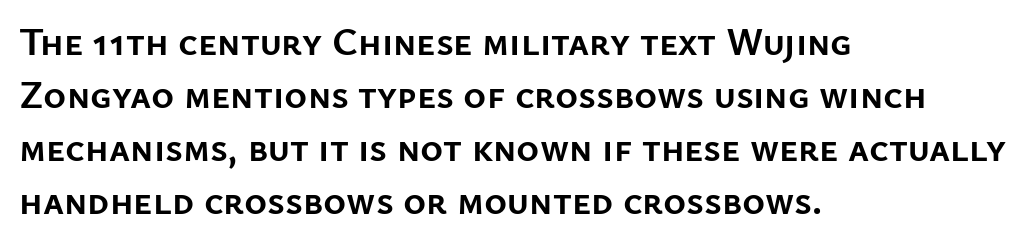
{"serif": "no", "italic": "no", "bold": "yes", "weight": "semibold", "width": "normal", "stroke_contrast": "low", "x_height": "medium", "monospaced": "no", "underline": "no", "align": "left", "line_spacing": "normal", "line_spacing_ratio": 1.36, "letter_spacing": "normal", "letter_spacing_em": 0.0, "glyph_px": 39}
